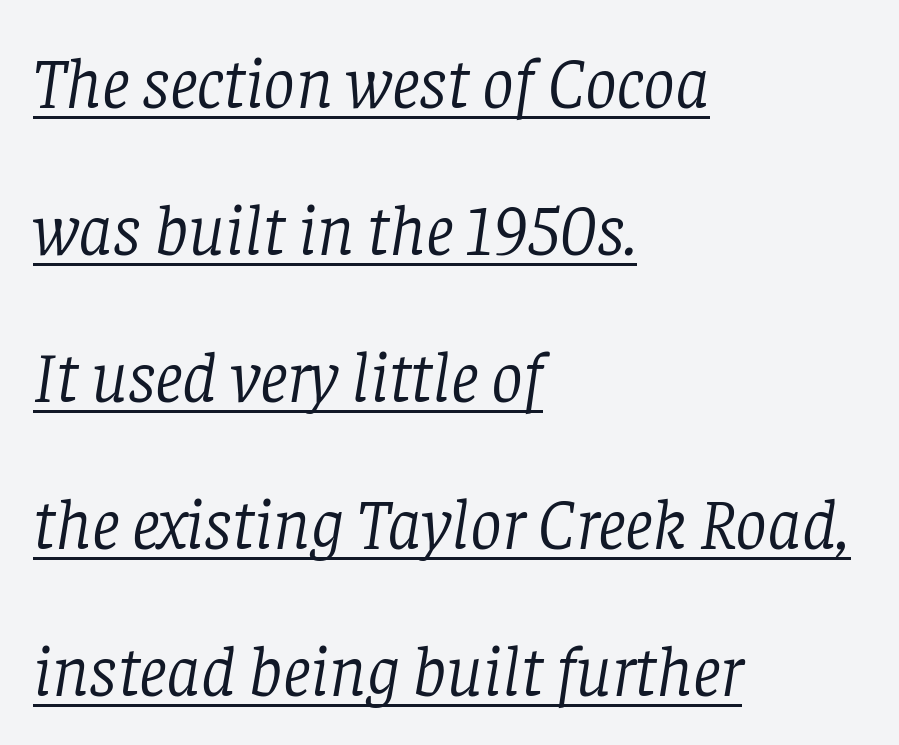
The image shows 71 px light serif type, italic (leaning right); set left-aligned, loose line spacing (2.07x), normal letter spacing, underlined; low stroke contrast and a large x-height.
